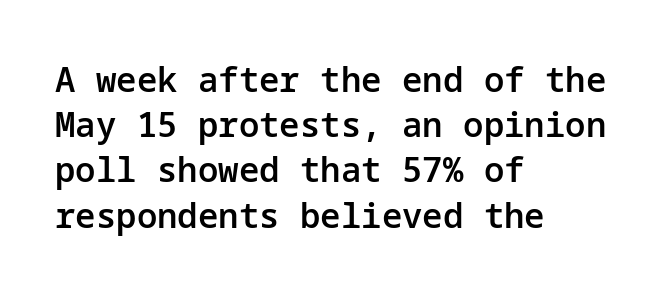
Q: Is the text bold? A: Semi-bold.
Q: Is the text italic (slanted)? A: No, it is upright.
Q: Is the typeface a serif or a sans-serif typeface? A: Sans-serif.
Q: Is the text underlined? A: No.
Q: How is the paragraph aligned? A: Left-aligned.
Q: Is the spacing between letters normal or unusually wide? A: Normal.
Q: Is the spacing between lines tight, normal or loose? A: Normal.
Q: Width (condensed, normal, or wide)? A: Normal.
Q: Stroke contrast? A: Low.
Q: x-height? A: Medium.
